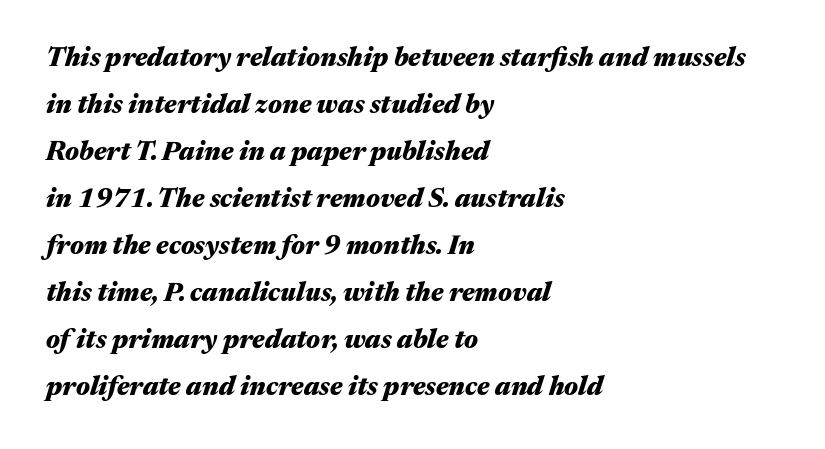
The image shows 26 px bold type, italic (leaning right); set left-aligned, line spacing 1.81x, normal letter spacing, not underlined.
